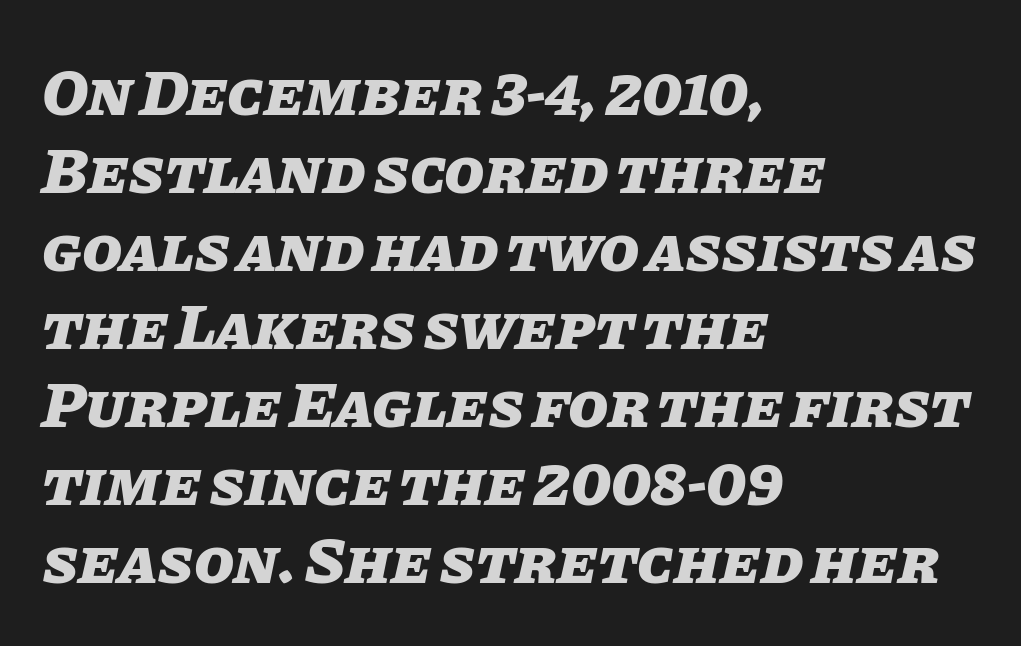
{"italic": "yes", "lean": "right", "slant_degrees": 11, "bold": "yes", "weight": "heavy", "width": "normal", "stroke_contrast": "low", "x_height": "large", "monospaced": "no", "underline": "no", "align": "left", "line_spacing_ratio": 1.2, "letter_spacing": "normal", "letter_spacing_em": 0.0, "glyph_px": 65}
